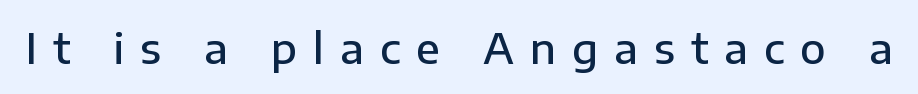
The type sits square on the baseline with zero lean. Decoration check: the copy has no underline. Here the designer chose a conventional face with non-uniform glyph widths. Stems and bowls a touch heavier than normal — semibold. Letterform terminals end flat and unadorned throughout the passage. The type is letterspaced generously, with wide tracking.
